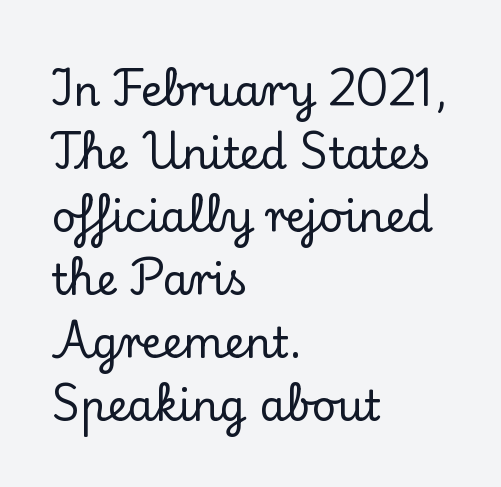
Q: Is the text italic (slanted)? A: No, it is upright.
Q: Is the typeface a serif or a sans-serif typeface? A: Serif.
Q: Is the text underlined? A: No.
Q: How is the paragraph aligned? A: Left-aligned.
Q: Is the spacing between letters normal or unusually wide? A: Normal.
Q: Is the spacing between lines tight, normal or loose? A: Normal.
Q: Width (condensed, normal, or wide)? A: Normal.
Q: Stroke contrast? A: Low.
Q: x-height? A: Small.
Q: Monospaced? A: No.
